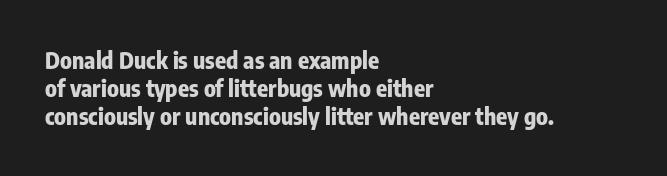
The image shows 23 px bold type, upright; set left-aligned, line spacing 1.21x, normal letter spacing, not underlined.
